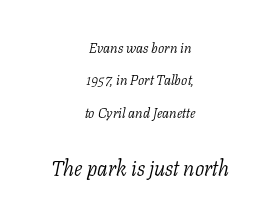
The image shows 21 px text type, italic (leaning right); set centered, loose line spacing (2.31x), normal letter spacing, not underlined; the second (bottom) block is 1.5x larger.
